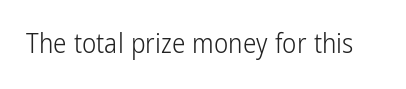
Q: Is the text bold? A: No.
Q: Is the text italic (slanted)? A: No, it is upright.
Q: Is the text underlined? A: No.
Q: Is the spacing between letters normal or unusually wide? A: Normal.
